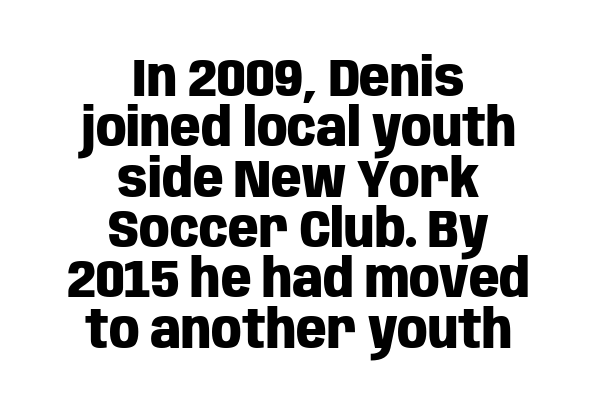
The image shows 53 px heavy, condensed sans-serif type, upright; set centered, tight line spacing (0.95x), normal letter spacing, not underlined; low stroke contrast and a large x-height.
